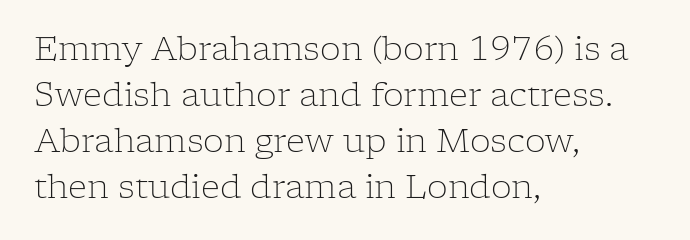
{"serif": "yes", "italic": "no", "bold": "no", "weight": "light", "width": "normal", "stroke_contrast": "low", "x_height": "medium", "monospaced": "no", "underline": "no", "align": "left", "line_spacing": "normal", "line_spacing_ratio": 1.39, "letter_spacing": "normal", "letter_spacing_em": 0.0, "glyph_px": 33}
